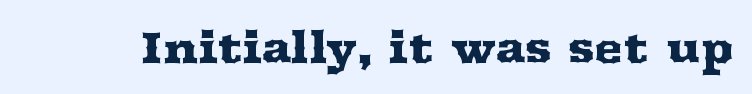
Upright lettering throughout. Observe the ordinary spacing: letters are neighbours, not strangers. The string is rendered with underlining switched off. Here the designer chose a conventional face with non-uniform glyph widths. Are there feet on the stems? There are — it's a serif.
